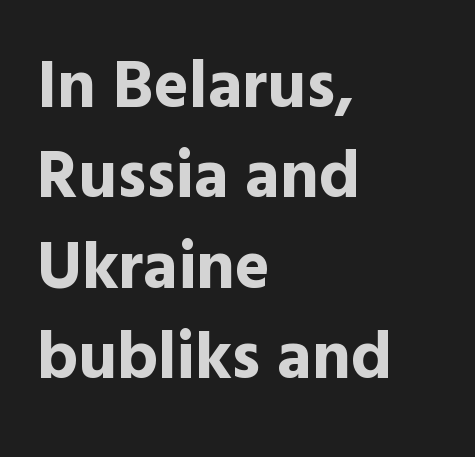
{"serif": "no", "italic": "no", "bold": "yes", "weight": "bold", "width": "normal", "x_height": "medium", "monospaced": "no", "underline": "no", "align": "left", "line_spacing": "normal", "line_spacing_ratio": 1.35, "letter_spacing": "normal", "letter_spacing_em": 0.0, "glyph_px": 67}
